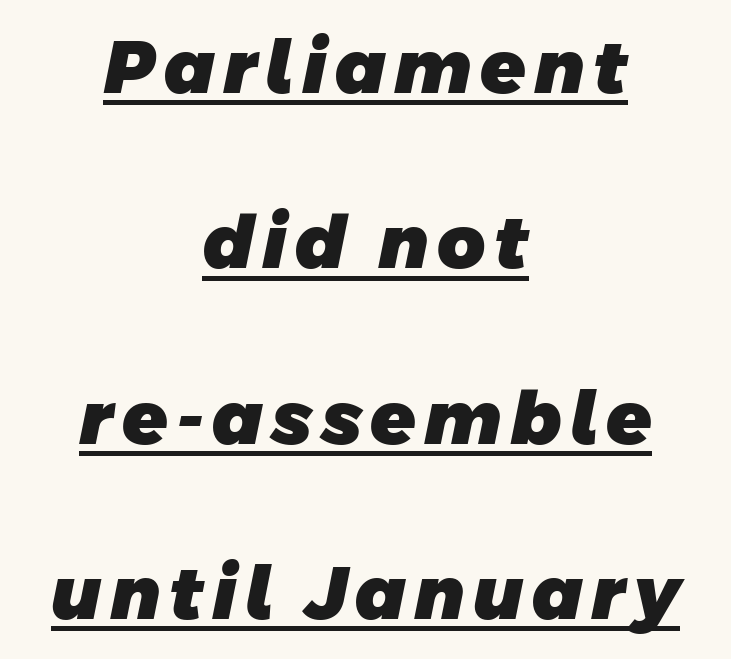
Emphasis is given by a line drawn under the lettering. Honestly, the rows look like they've been pulled way apart. Grotesque or geometric, the face here clearly has no serifs. Teacher's note: observe the equal gaps on both sides — that is centered alignment.
